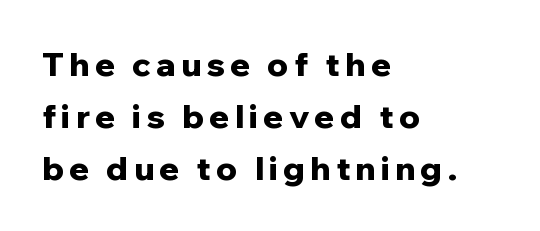
Think of a printed novel: that variable character pitch is what you see here. Whoever set this chose a conventional vertical rhythm. These lines carry a lot of weight — the face is fully bold. The glyphs are unaccompanied by any horizontal stroke below them. Notice how the passage keeps a crisp vertical edge on the left only.
